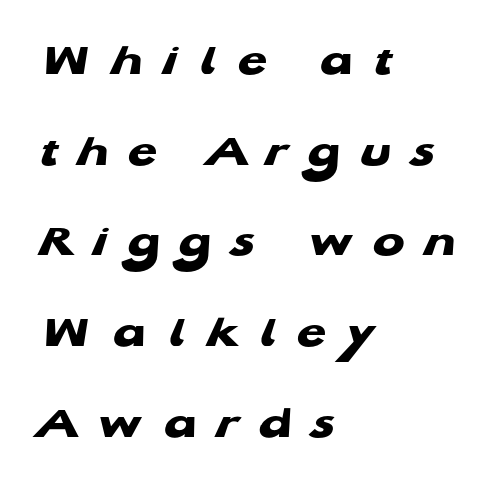
The text block is weighted toward the left margin, trailing off unevenly rightward. Any mark beneath the type? The region is blank. Each glyph is drawn with heavy, bold strokes. The face used here is proportionally spaced, like ordinary book or web type. Tracking value appears strongly positive — letters spread wide.
